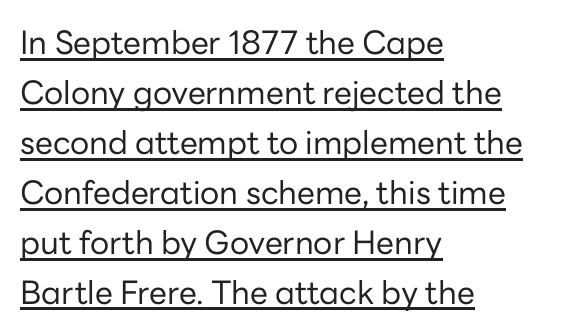
{"serif": "no", "italic": "no", "bold": "no", "weight": "regular", "width": "normal", "stroke_contrast": "low", "x_height": "medium", "monospaced": "no", "underline": "yes", "align": "left", "line_spacing": "normal", "line_spacing_ratio": 1.56, "letter_spacing": "normal", "letter_spacing_em": 0.0, "glyph_px": 32}
